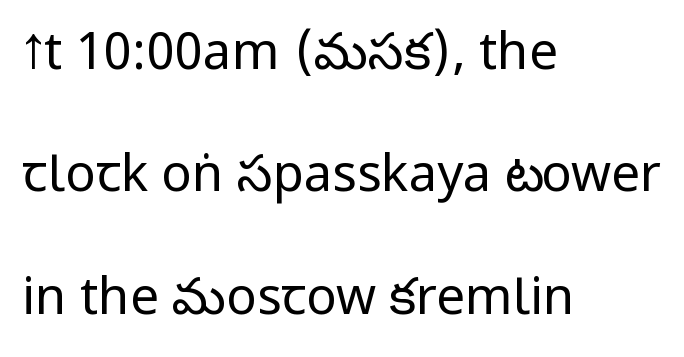
The passage shown is typeset with a sans-serif family. The typesetter chose a ragged-right arrangement here. Here the designer chose a conventional face with non-uniform glyph widths. Weight: in the light-to-regular range. Standard letterfit; no display-style spreading of the glyphs.
